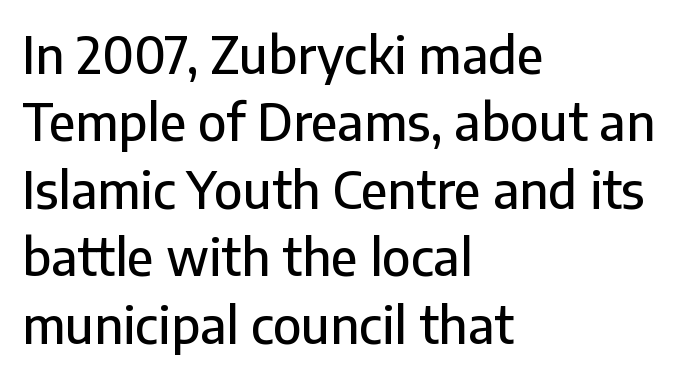
The image shows 50 px sans-serif type, upright; set left-aligned, normal line spacing (1.35x), normal letter spacing, not underlined; low stroke contrast and a medium x-height.
